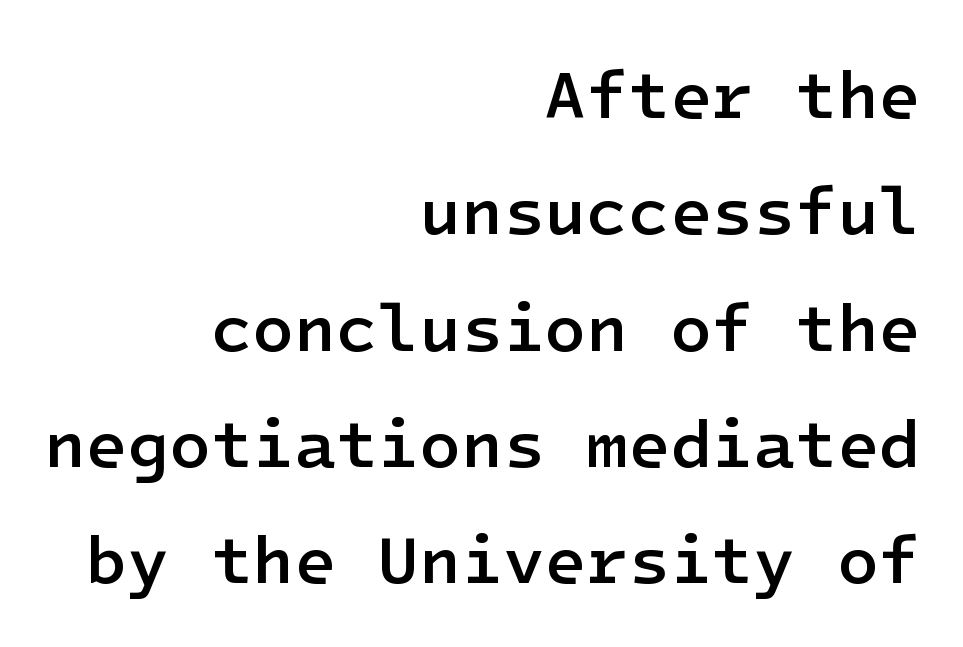
The letters stand upright; this is a roman face. Words float on clear page, feet unadorned. These words are printed semibold, heavier than regular yet not bold. Does the type have serifs? No, each stem ends abruptly. The line texture is even and compact thanks to regular tracking.
